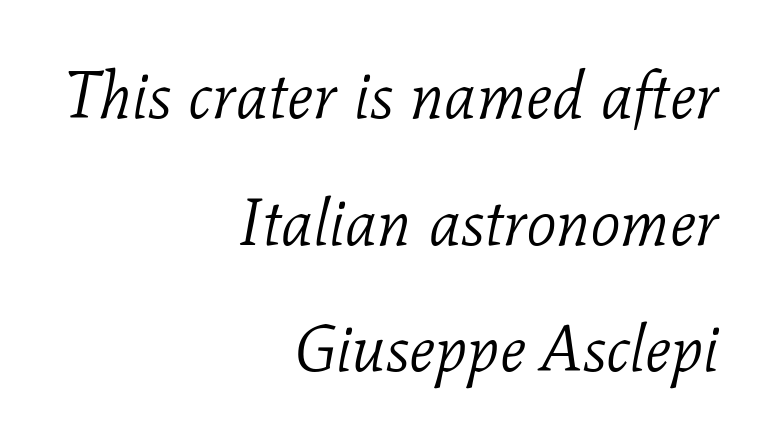
The passage shown has conventional tracking throughout. Short and long lines alike share a common ending point at right. Does the type have serifs? Yes, each stem ends in a small foot. The letters are slanted; this is an italic face. Think of a printed novel: that variable character pitch is what you see here. The lines are spread far apart with generous leading.
